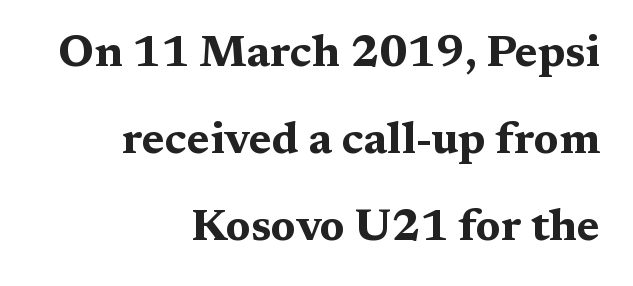
{"serif": "yes", "italic": "no", "bold": "yes", "weight": "bold", "width": "wide", "stroke_contrast": "medium", "x_height": "medium", "monospaced": "no", "underline": "no", "align": "right", "line_spacing": "loose", "line_spacing_ratio": 1.98, "letter_spacing": "normal", "letter_spacing_em": 0.0, "glyph_px": 44}
